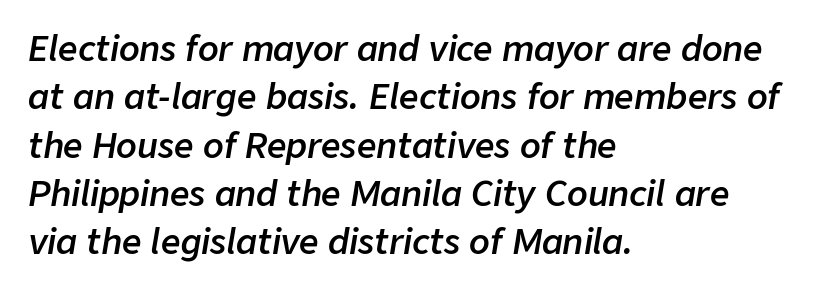
The image shows 34 px semibold type, italic (leaning right); set left-aligned, normal line spacing (1.42x), normal letter spacing, not underlined; low stroke contrast and a medium x-height.
